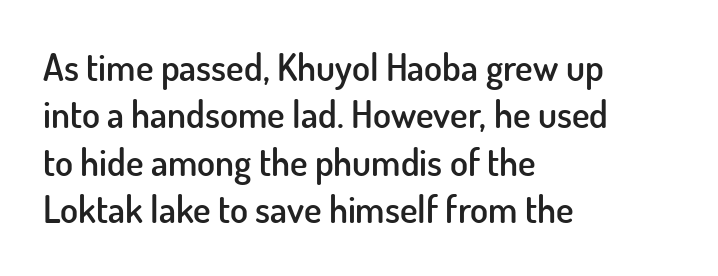
Q: Is the text bold? A: Semi-bold.
Q: Is the text italic (slanted)? A: No, it is upright.
Q: Is the typeface a serif or a sans-serif typeface? A: Sans-serif.
Q: Is the text underlined? A: No.
Q: How is the paragraph aligned? A: Left-aligned.
Q: Is the spacing between letters normal or unusually wide? A: Normal.
Q: Is the spacing between lines tight, normal or loose? A: Normal.
Q: Width (condensed, normal, or wide)? A: Normal.
Q: Stroke contrast? A: Low.
Q: x-height? A: Small.
Q: Monospaced? A: No.
